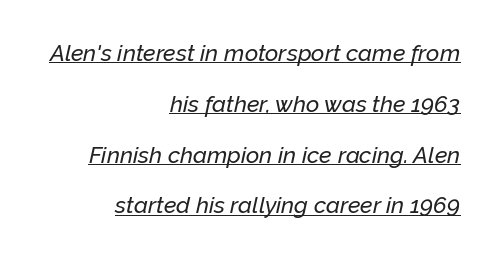
{"italic": "yes", "lean": "right", "slant_degrees": 12, "underline": "yes", "align": "right", "line_spacing": "loose", "line_spacing_ratio": 2.21, "letter_spacing": "normal", "letter_spacing_em": 0.0, "glyph_px": 23}
